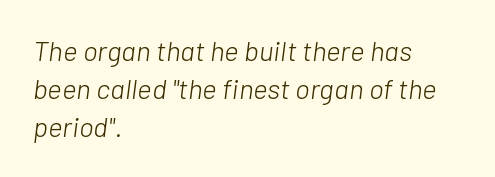
{"italic": "yes", "lean": "right", "slant_degrees": 7, "bold": "no", "weight": "light", "width": "normal", "stroke_contrast": "low", "x_height": "medium", "monospaced": "no", "underline": "no", "align": "left", "line_spacing": "normal", "line_spacing_ratio": 1.36, "letter_spacing": "normal", "letter_spacing_em": 0.0, "glyph_px": 28}
